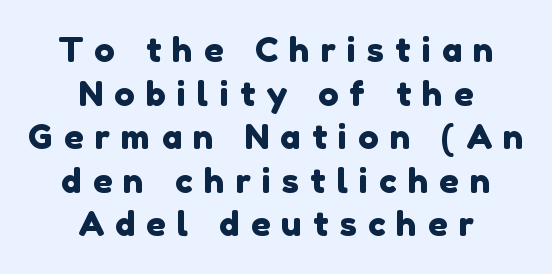
{"serif": "no", "width": "normal", "stroke_contrast": "low", "x_height": "medium", "monospaced": "no", "underline": "no", "align": "center", "line_spacing": "normal", "line_spacing_ratio": 1.28, "letter_spacing": "wide", "letter_spacing_em": 0.33, "glyph_px": 34}
